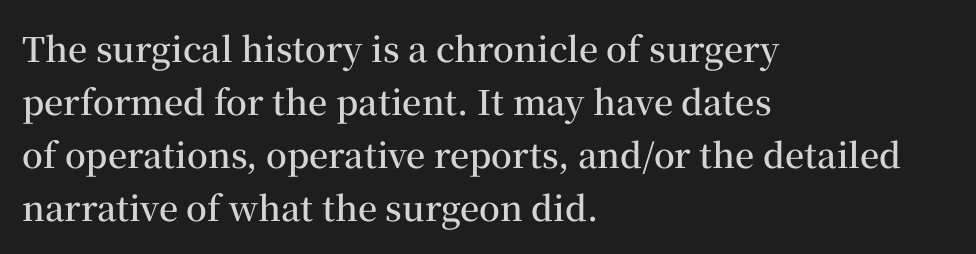
The image shows 34 px semibold serif type, upright; set left-aligned, normal line spacing (1.56x), normal letter spacing, not underlined; medium stroke contrast and a medium x-height.
